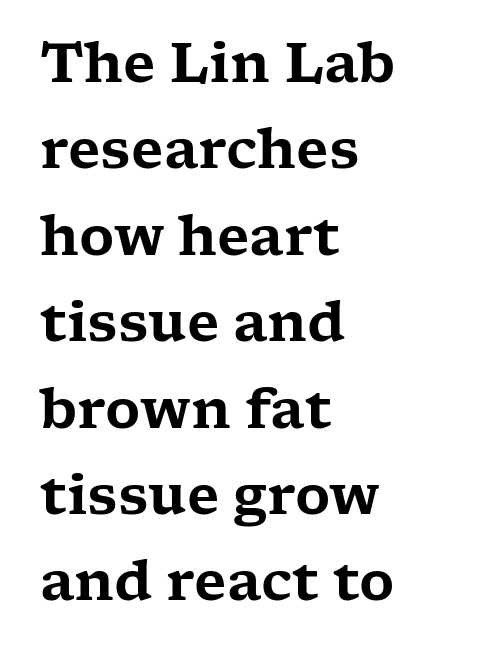
{"serif": "yes", "italic": "no", "width": "wide", "stroke_contrast": "low", "x_height": "medium", "monospaced": "no", "underline": "no", "align": "left", "line_spacing": "normal", "line_spacing_ratio": 1.6, "letter_spacing": "normal", "letter_spacing_em": 0.0, "glyph_px": 54}
